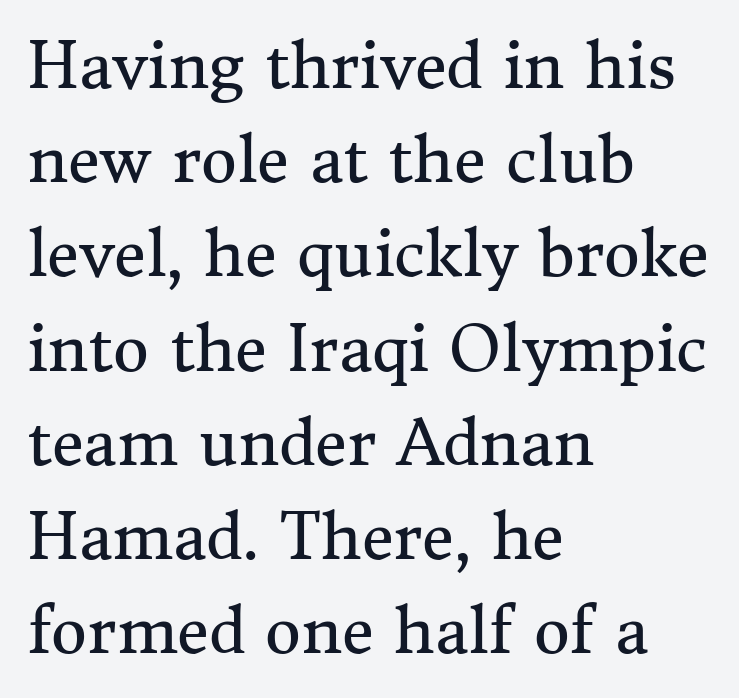
Font category for this specimen: serif. Any mark beneath the type? The region is blank. Honestly, the row spacing looks completely unremarkable. The rendering uses natural spacing where letterforms have individual widths. The rendering anchors every line to the left-hand side.
